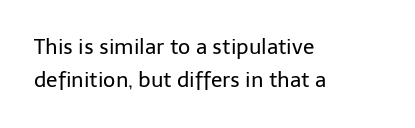
{"italic": "no", "bold": "no", "underline": "no", "align": "left", "line_spacing": "normal", "line_spacing_ratio": 1.58, "letter_spacing": "normal", "letter_spacing_em": 0.0, "glyph_px": 21}
